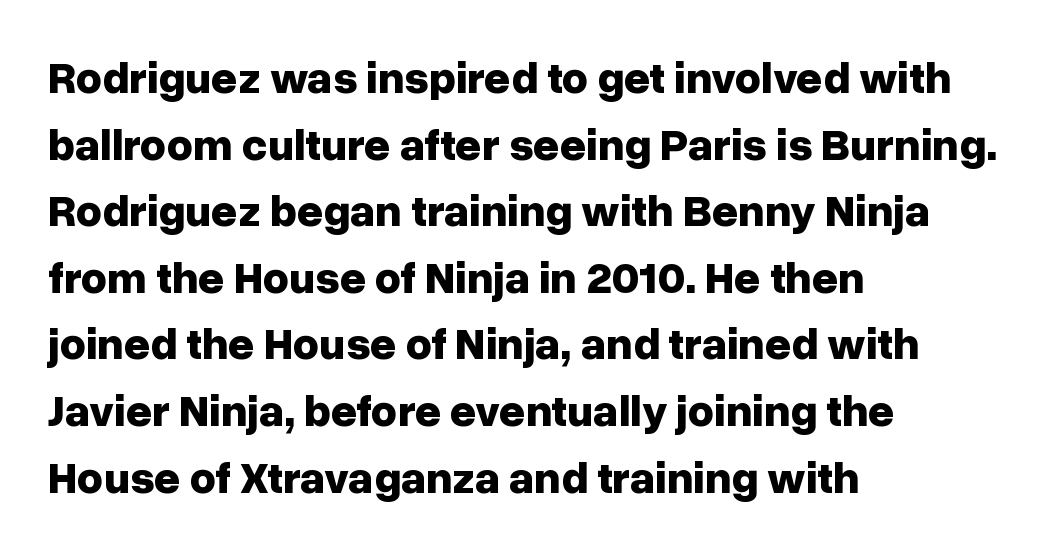
Q: Is the text bold? A: Yes.
Q: Is the text italic (slanted)? A: No, it is upright.
Q: Is the typeface a serif or a sans-serif typeface? A: Sans-serif.
Q: Is the text underlined? A: No.
Q: How is the paragraph aligned? A: Left-aligned.
Q: Is the spacing between letters normal or unusually wide? A: Normal.
Q: Is the spacing between lines tight, normal or loose? A: Normal.
Q: Width (condensed, normal, or wide)? A: Normal.
Q: Stroke contrast? A: Low.
Q: x-height? A: Medium.
Q: Monospaced? A: No.
